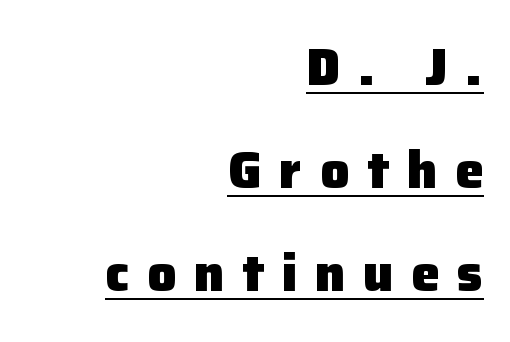
The image shows 51 px heavy sans-serif type, upright; set right-aligned, loose line spacing (2.02x), unusually wide letter spacing (+0.35 em), underlined; low stroke contrast and a medium x-height.
